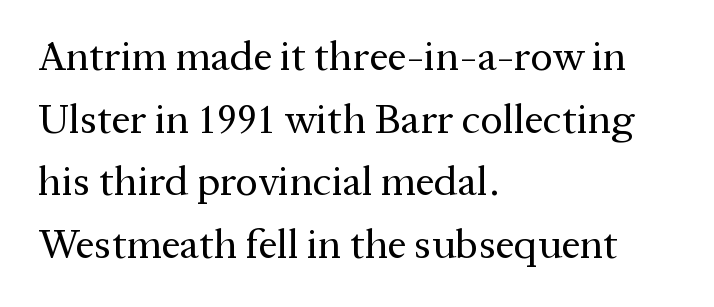
The image shows 42 px regular-weight serif type, upright; set left-aligned, normal line spacing (1.49x), normal letter spacing, not underlined; medium stroke contrast and a medium x-height.
